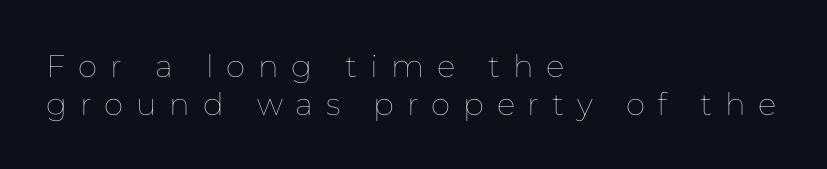
The image shows 31 px thin type, upright; set left-aligned, line spacing 1.22x, unusually wide letter spacing (+0.41 em), not underlined; low stroke contrast and a medium x-height.
